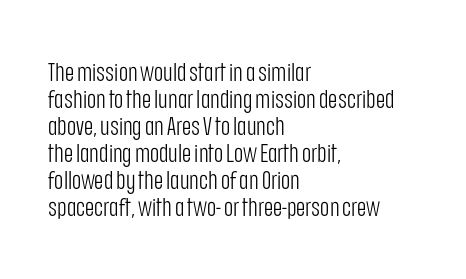
Q: Is the text bold? A: No.
Q: Is the text italic (slanted)? A: No, it is upright.
Q: Is the text underlined? A: No.
Q: How is the paragraph aligned? A: Left-aligned.
Q: Is the spacing between letters normal or unusually wide? A: Normal.
Q: Is the spacing between lines tight, normal or loose? A: Tight.
